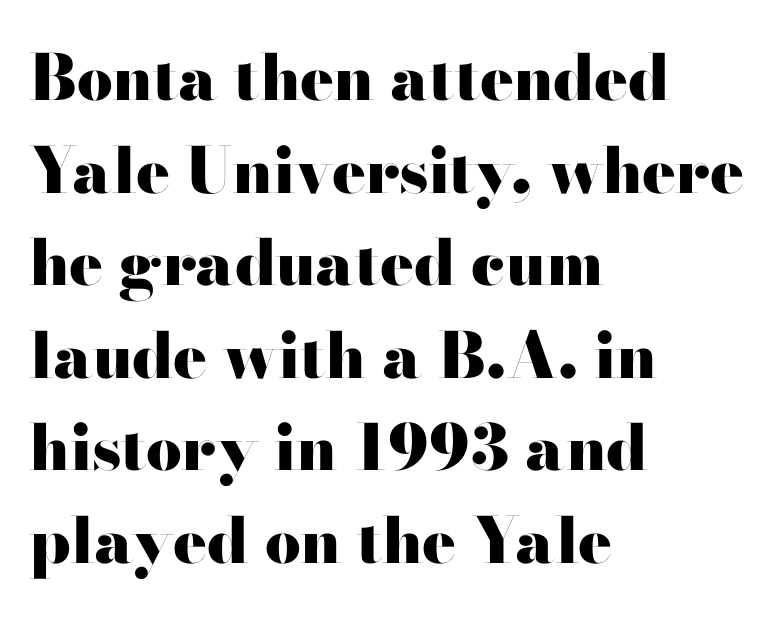
Proportional: the letters do not fall into vertical columns. The designer left line spacing at the default. These lines keep a tight, regular rhythm from letter to letter. Designer's note — italics off, roman on.
